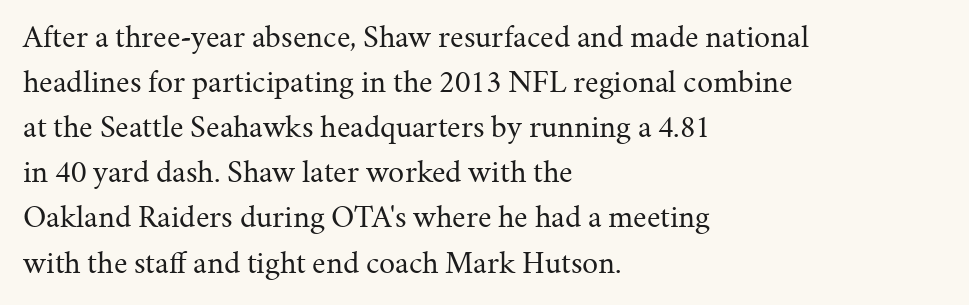
The image shows 32 px regular-weight serif type, upright; set left-aligned, normal line spacing (1.41x), normal letter spacing, not underlined; medium stroke contrast and a medium x-height.
